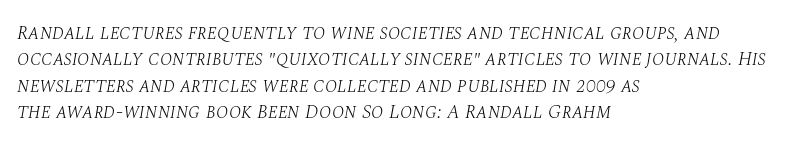
Slanted lettering throughout. Counters stay open thanks to moderate or lighter strokes. Regular leading. Alignment: flush left.
